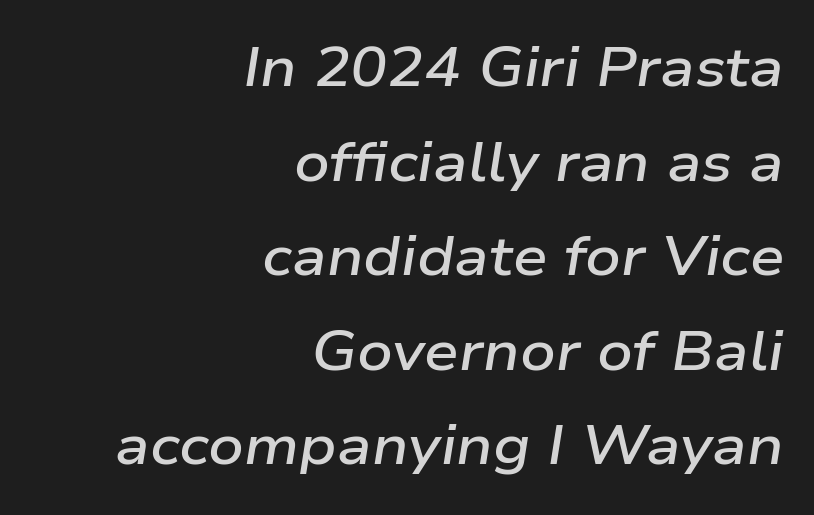
{"italic": "yes", "lean": "right", "slant_degrees": 9, "bold": "semi", "weight": "semibold", "width": "wide", "stroke_contrast": "low", "x_height": "medium", "monospaced": "no", "underline": "no", "align": "right", "line_spacing_ratio": 1.72, "letter_spacing": "normal", "letter_spacing_em": 0.0, "glyph_px": 55}
